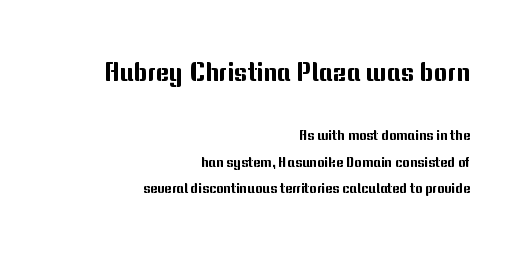
Q: Is the text italic (slanted)? A: No, it is upright.
Q: Is the text underlined? A: No.
Q: How is the paragraph aligned? A: Right-aligned.
Q: Is the spacing between letters normal or unusually wide? A: Normal.
Q: Is the spacing between lines tight, normal or loose? A: Loose.
Q: Which block of text is set in a larger size, the first (top) or the second (bottom)? A: The first (top) one.
